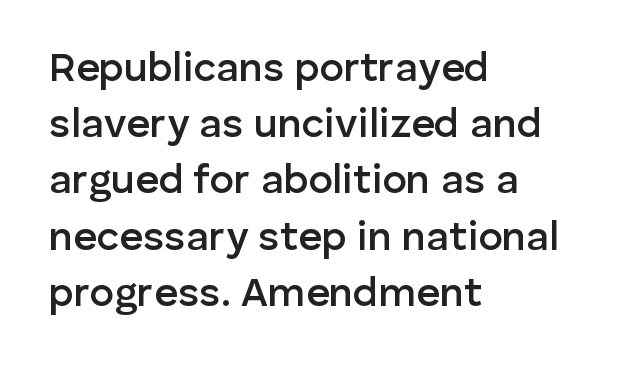
Font category for this specimen: sans-serif. The specimen reads as upright at a glance. Bold? Not quite — semibold, heavier than regular but stopping short. The zone under the glyphs is completely vacant. The rendering anchors every line to the left-hand side. The vertical gap from one line to the next is medium.
